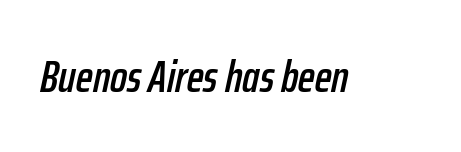
The image shows 45 px condensed type, italic (leaning right); set normal letter spacing, not underlined; low stroke contrast and a medium x-height.
